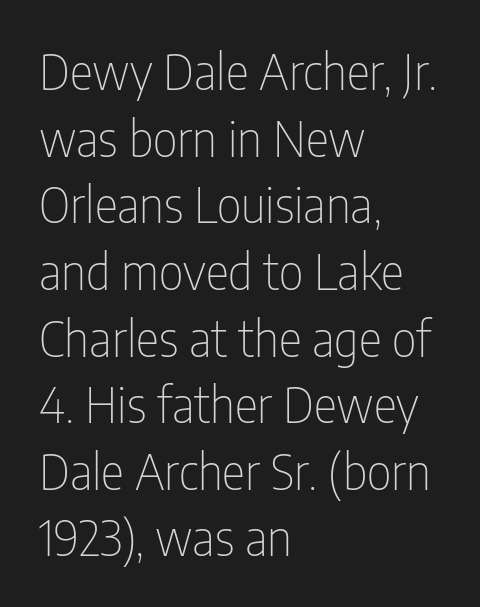
Q: Is the text bold? A: No.
Q: Is the text italic (slanted)? A: No, it is upright.
Q: Is the typeface a serif or a sans-serif typeface? A: Sans-serif.
Q: Is the text underlined? A: No.
Q: How is the paragraph aligned? A: Left-aligned.
Q: Is the spacing between letters normal or unusually wide? A: Normal.
Q: Is the spacing between lines tight, normal or loose? A: Normal.
Q: Width (condensed, normal, or wide)? A: Condensed.
Q: Stroke contrast? A: Low.
Q: x-height? A: Medium.
Q: Monospaced? A: No.
